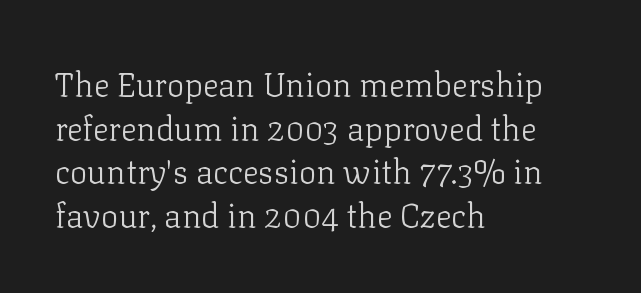
A typesetter would label this face a serif. The space directly below the letters is spotless. Baseline-to-baseline distance is the conventional proportion of letter height. The paragraph shown leans on its left margin.
